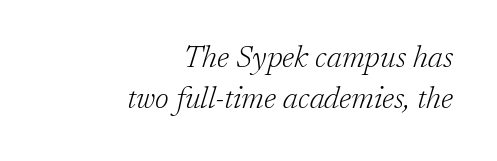
Q: Is the text bold? A: No.
Q: Is the text italic (slanted)? A: Yes, it leans right by about 17 degrees.
Q: Is the typeface a serif or a sans-serif typeface? A: Serif.
Q: Is the text underlined? A: No.
Q: How is the paragraph aligned? A: Right-aligned.
Q: Is the spacing between letters normal or unusually wide? A: Normal.
Q: Is the spacing between lines tight, normal or loose? A: Normal.
Q: Width (condensed, normal, or wide)? A: Normal.
Q: Stroke contrast? A: Low.
Q: x-height? A: Medium.
Q: Monospaced? A: No.
